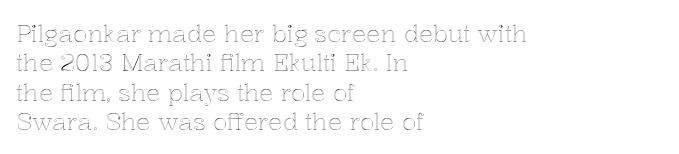
The lettering stays uniformly vertical, giving the passage a roman look. The letterforms sit shoulder to shoulder at normal distance. The setting favours the left margin, as ordinary paragraphs usually do. Decoration check: the copy has no underline.
